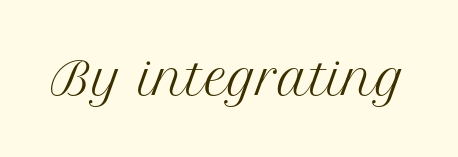
Q: Is the text bold? A: No.
Q: Is the text italic (slanted)? A: Yes.
Q: Is the typeface a serif or a sans-serif typeface? A: Serif.
Q: Is the text underlined? A: No.
Q: Is the spacing between letters normal or unusually wide? A: Normal.
Q: Width (condensed, normal, or wide)? A: Normal.
Q: Stroke contrast? A: Medium.
Q: x-height? A: Medium.
Q: Monospaced? A: No.
